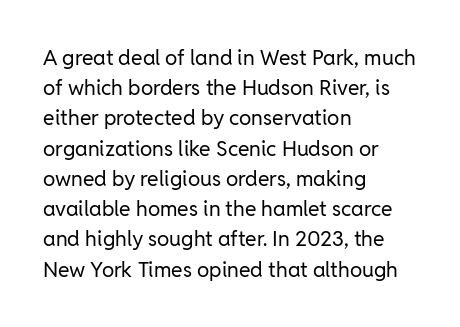
The image shows 21 px text type, upright; set left-aligned, normal line spacing (1.44x), normal letter spacing, not underlined.
